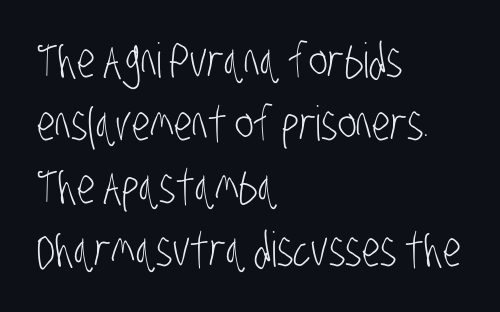
The letters advance in unequal steps, a hallmark of proportional type. Weight: in the light-to-regular range. Each letter's strokes conclude bluntly, with no projecting serifs. Reading down the column, the eye jumps a familiar distance to each next line. Alignment: flush left.
